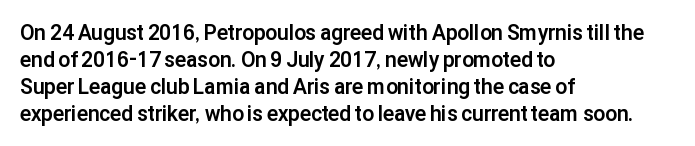
The image shows 21 px bold type, upright; set left-aligned, normal line spacing (1.28x), normal letter spacing, not underlined.
